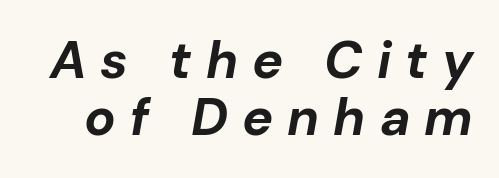
Q: Is the text bold? A: Yes.
Q: Is the text italic (slanted)? A: Yes, it leans right by about 10 degrees.
Q: Is the text underlined? A: No.
Q: Is the spacing between letters normal or unusually wide? A: Unusually wide.
Q: Is the spacing between lines tight, normal or loose? A: Tight.
Q: Width (condensed, normal, or wide)? A: Normal.
Q: Stroke contrast? A: Low.
Q: x-height? A: Medium.
Q: Monospaced? A: No.
